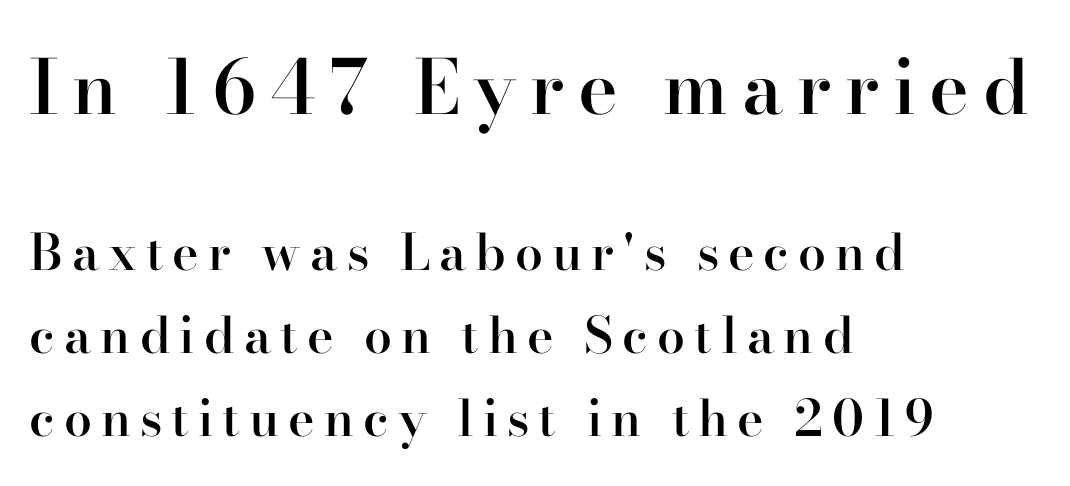
The image shows 75 px semibold serif type, upright; set left-aligned, normal line spacing (1.66x), not underlined; the first (top) block is 1.5x larger; high stroke contrast and a small x-height.
